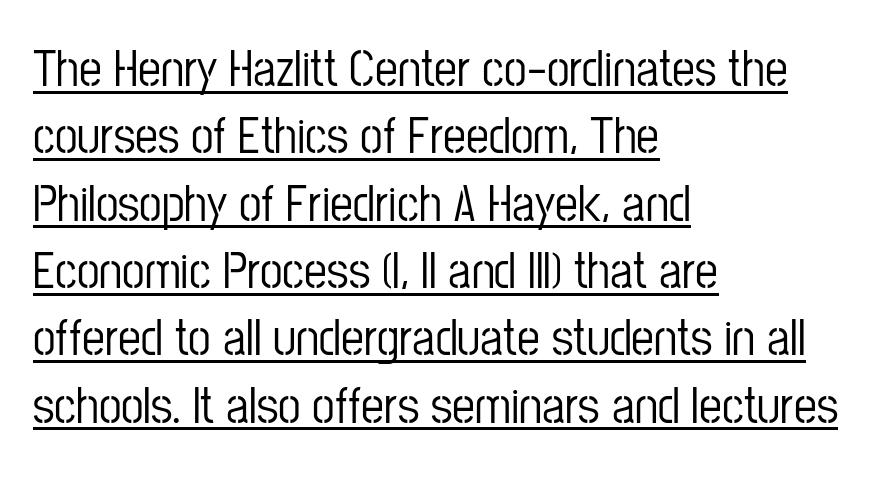
Q: Is the text italic (slanted)? A: No, it is upright.
Q: Is the typeface a serif or a sans-serif typeface? A: Sans-serif.
Q: Is the text underlined? A: Yes.
Q: How is the paragraph aligned? A: Left-aligned.
Q: Is the spacing between letters normal or unusually wide? A: Normal.
Q: Is the spacing between lines tight, normal or loose? A: Normal.
Q: Width (condensed, normal, or wide)? A: Condensed.
Q: Stroke contrast? A: Low.
Q: x-height? A: Medium.
Q: Monospaced? A: No.
